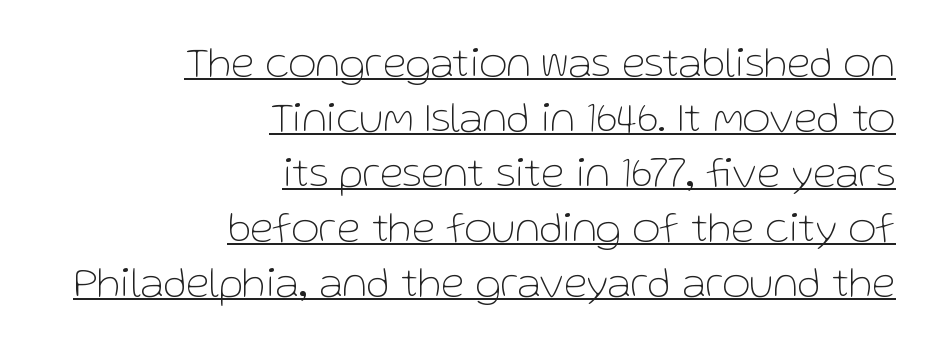
The image shows 43 px thin sans-serif type, upright; set right-aligned, normal line spacing (1.28x), normal letter spacing, underlined; low stroke contrast and a medium x-height.
